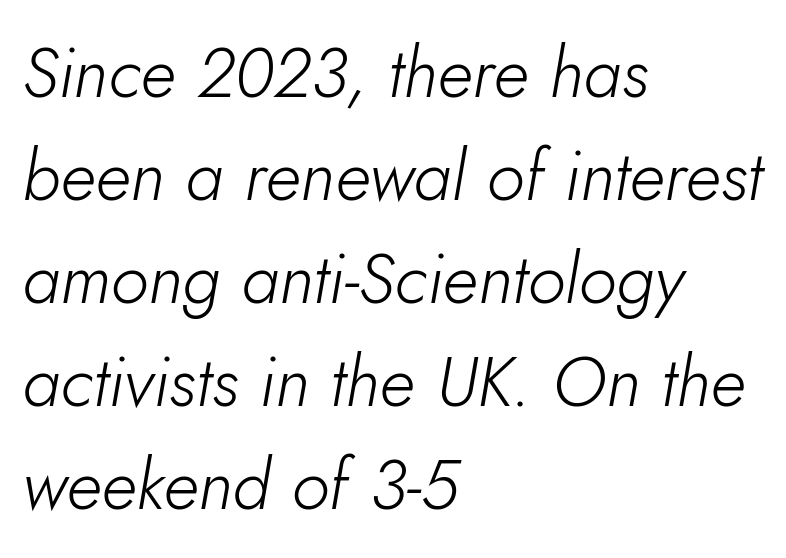
Normally led — the rows are evenly, conventionally spaced. Short note: letters normally spaced. Has an underline been added? It has not. The specimen reads as italic at a glance. Horizontally, the lines are justified to the leading edge only. This sample has the flowing, uneven cadence of proportional lettering.
